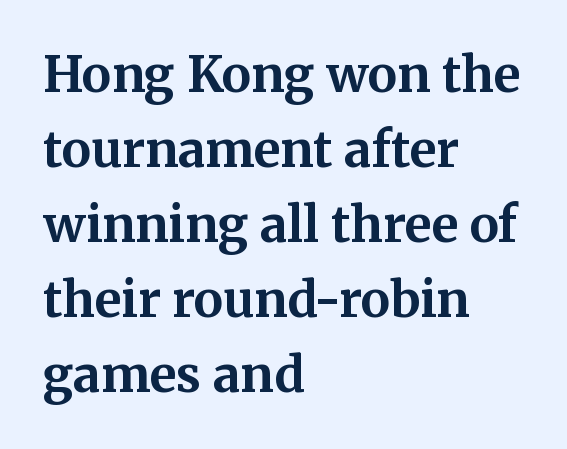
{"serif": "yes", "italic": "no", "bold": "yes", "weight": "bold", "width": "normal", "stroke_contrast": "medium", "x_height": "medium", "monospaced": "no", "underline": "no", "align": "left", "line_spacing": "normal", "line_spacing_ratio": 1.53, "letter_spacing": "normal", "letter_spacing_em": 0.0, "glyph_px": 49}
